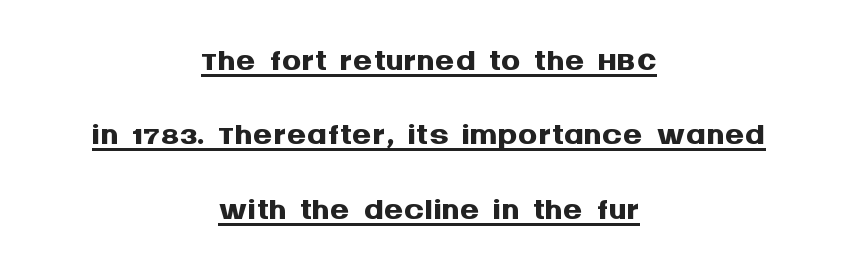
{"serif": "no", "italic": "no", "bold": "yes", "weight": "semibold", "width": "normal", "stroke_contrast": "medium", "x_height": "large", "monospaced": "no", "underline": "yes", "align": "center", "line_spacing": "normal", "line_spacing_ratio": 1.52, "letter_spacing": "normal", "letter_spacing_em": 0.0, "glyph_px": 49}
